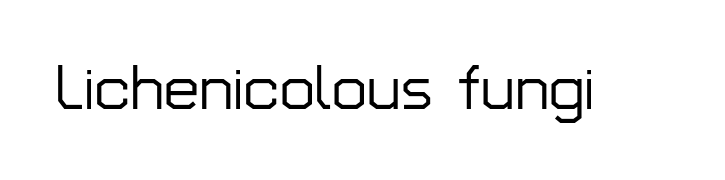
In terms of letterspacing, this is plain default setting. These lines are rendered in a variable-pitch font. Lines of text with bare space underneath. Typographically, this falls in the sans-serif category. Rendered with straight, roman letterforms.
